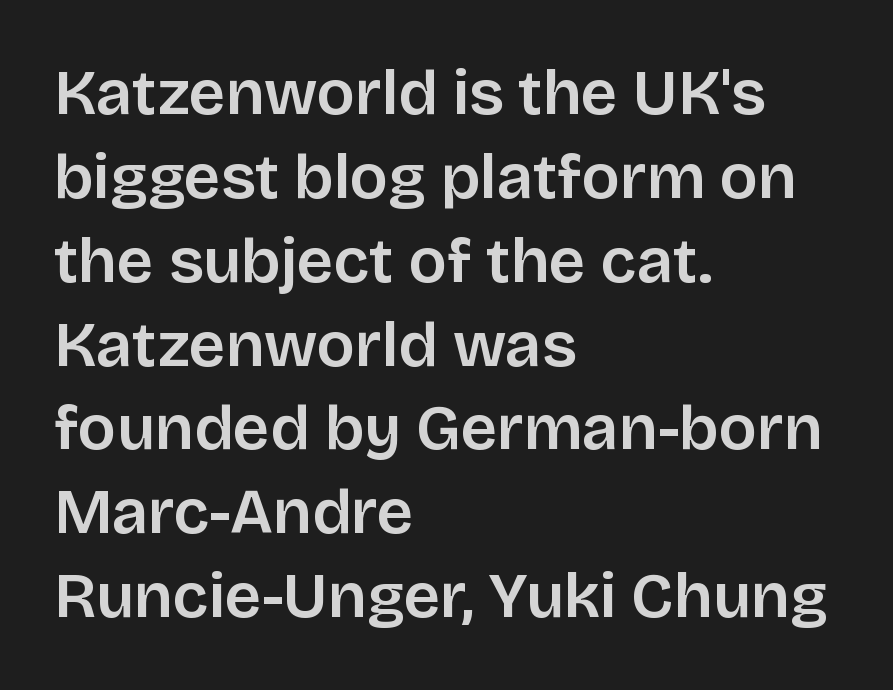
This rendering leaves character spacing at its baseline value. Bare-footed words on every line. Character widths vary here, with narrow letters taking less room than wide ones. Type style note: lacks serifs. Evenly set lines give the paragraph a standard silhouette. The typography opts for an upright posture over an oblique one.
